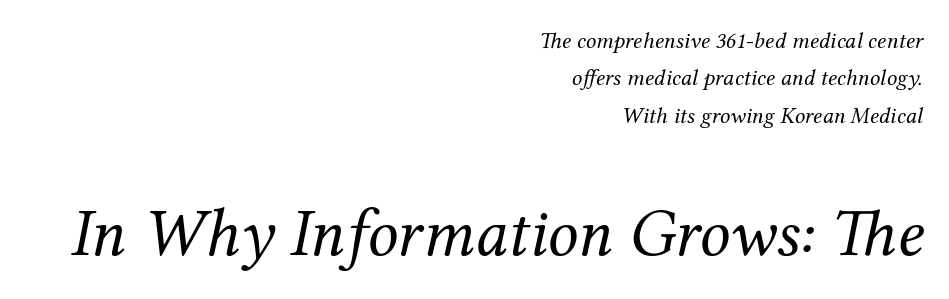
The image shows 68 px regular-weight serif type, italic (leaning right); set right-aligned, normal line spacing (1.63x), normal letter spacing, not underlined; the second (bottom) block is 2.96x larger; medium stroke contrast and a medium x-height.
